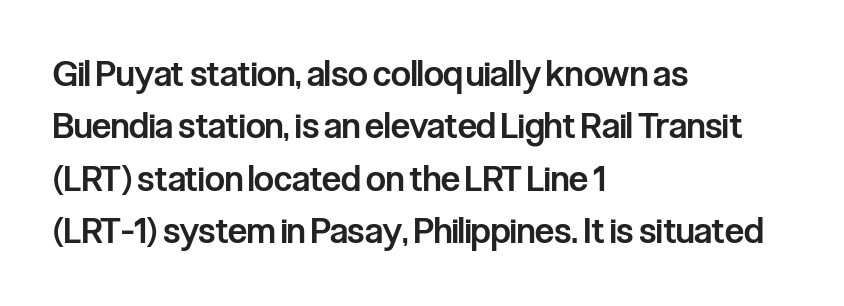
The image shows 35 px semibold, condensed sans-serif type, upright; set left-aligned, normal line spacing (1.5x), normal letter spacing, not underlined; low stroke contrast and a medium x-height.
